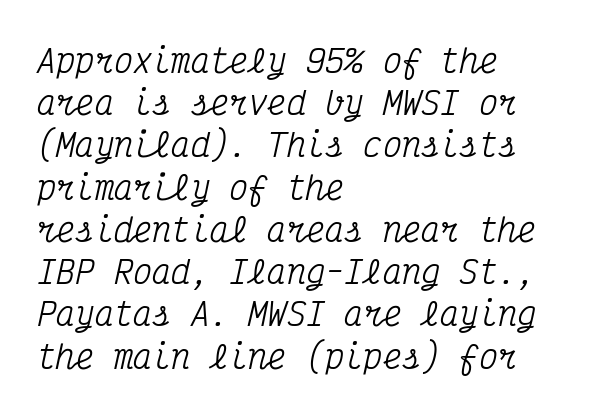
The image shows 32 px condensed serif type, italic (leaning right), monospaced; set left-aligned, normal line spacing (1.32x), normal letter spacing, not underlined; medium stroke contrast and a medium x-height.
